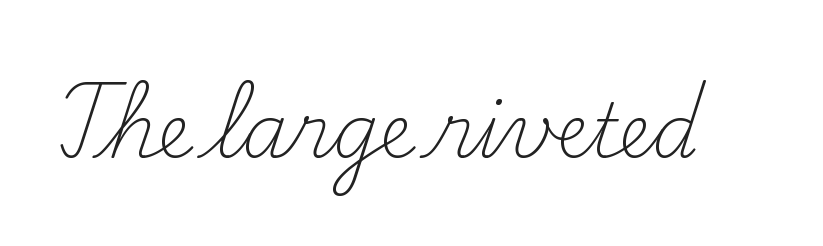
Q: Is the text bold? A: No.
Q: Is the text italic (slanted)? A: Yes.
Q: Is the text underlined? A: No.
Q: Is the spacing between letters normal or unusually wide? A: Normal.
Q: Width (condensed, normal, or wide)? A: Normal.
Q: Stroke contrast? A: Medium.
Q: x-height? A: Small.
Q: Monospaced? A: No.
